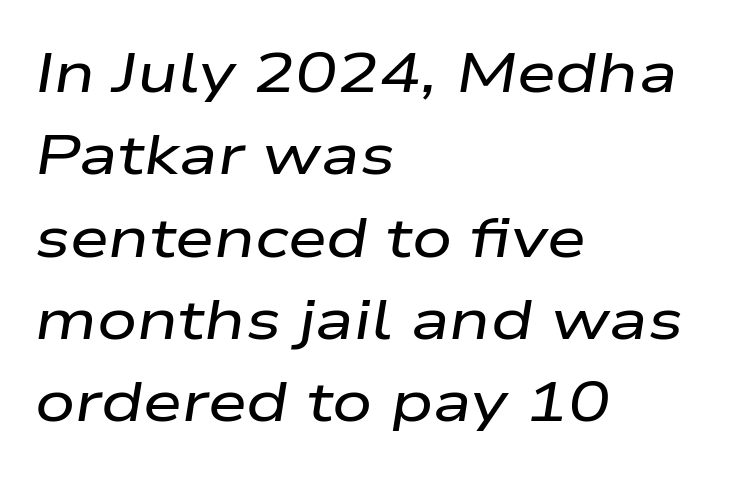
This rendering uses left alignment, leaving the right contour irregular. Each letter keeps its own natural width here, so spacing adapts to shape. Slanted lettering throughout. The foot of each line stays bare and open. The vertical gap from one line to the next is medium. The passage shown has conventional tracking throughout.
